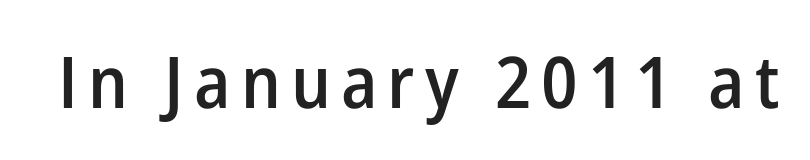
You can tell it's not italic because the verticals are truly vertical. This sample uses a sans-serif face. No word sits above an underline. These lines carry some extra weight — a demibold, not a full bold. Do the characters align in a grid? No, the font is proportional.
